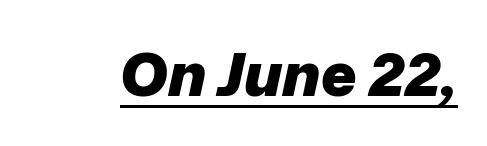
{"italic": "yes", "lean": "right", "slant_degrees": 12, "bold": "yes", "weight": "heavy", "width": "normal", "stroke_contrast": "low", "x_height": "medium", "monospaced": "no", "underline": "yes", "letter_spacing": "normal", "letter_spacing_em": 0.0, "glyph_px": 60}
